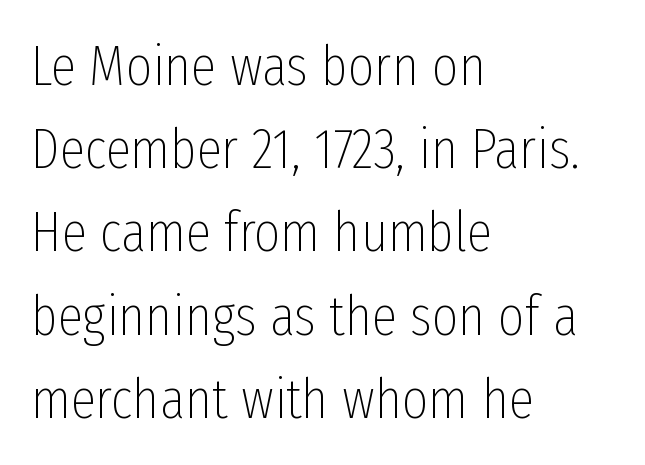
Q: Is the text bold? A: No.
Q: Is the text italic (slanted)? A: No, it is upright.
Q: Is the typeface a serif or a sans-serif typeface? A: Sans-serif.
Q: Is the text underlined? A: No.
Q: How is the paragraph aligned? A: Left-aligned.
Q: Is the spacing between letters normal or unusually wide? A: Normal.
Q: Is the spacing between lines tight, normal or loose? A: Normal.
Q: Width (condensed, normal, or wide)? A: Condensed.
Q: Stroke contrast? A: Low.
Q: x-height? A: Medium.
Q: Monospaced? A: No.
